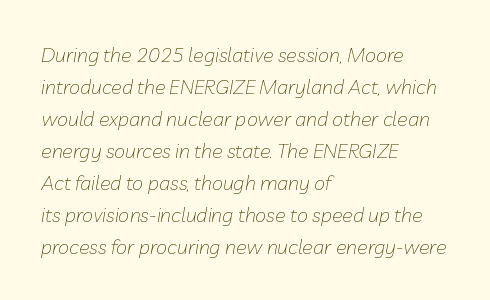
Q: Is the text bold? A: No.
Q: Is the text italic (slanted)? A: Yes, it leans right by about 10 degrees.
Q: Is the text underlined? A: No.
Q: How is the paragraph aligned? A: Left-aligned.
Q: Is the spacing between letters normal or unusually wide? A: Normal.
Q: Is the spacing between lines tight, normal or loose? A: Normal.
